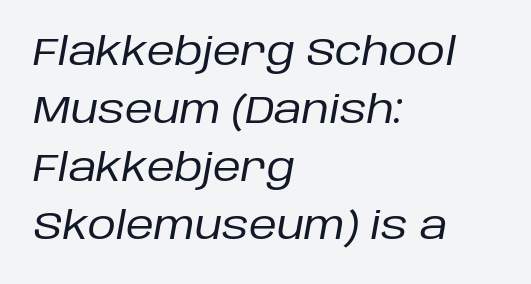
{"italic": "yes", "lean": "right", "slant_degrees": 10, "bold": "no", "weight": "regular", "width": "normal", "stroke_contrast": "low", "x_height": "large", "monospaced": "no", "underline": "no", "align": "left", "line_spacing": "normal", "line_spacing_ratio": 1.49, "letter_spacing": "normal", "letter_spacing_em": 0.0, "glyph_px": 39}
